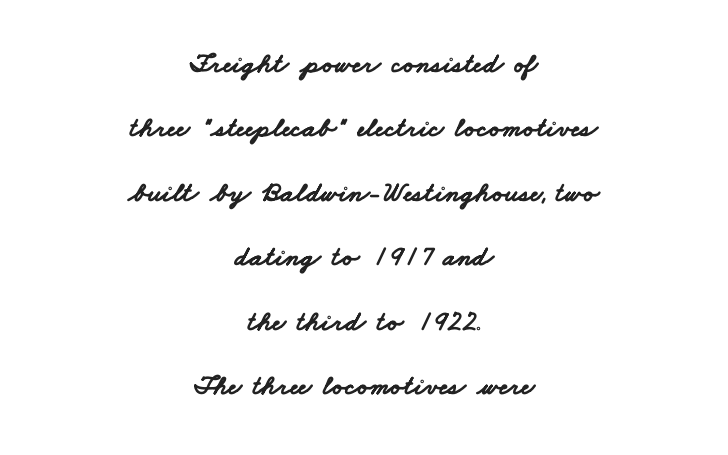
Q: Is the text bold? A: Yes.
Q: Is the typeface a serif or a sans-serif typeface? A: Sans-serif.
Q: Is the text underlined? A: No.
Q: How is the paragraph aligned? A: Centered.
Q: Is the spacing between letters normal or unusually wide? A: Normal.
Q: Is the spacing between lines tight, normal or loose? A: Loose.
Q: Width (condensed, normal, or wide)? A: Wide.
Q: Stroke contrast? A: Low.
Q: x-height? A: Small.
Q: Monospaced? A: No.
